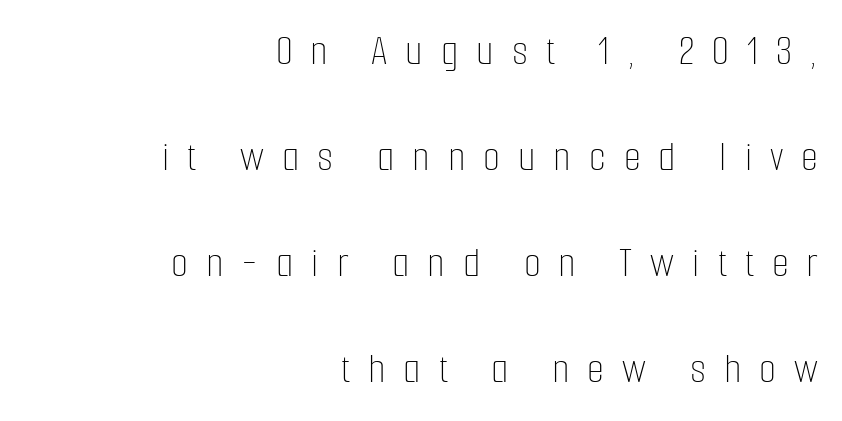
Q: Is the text bold? A: No.
Q: Is the text italic (slanted)? A: No, it is upright.
Q: Is the text underlined? A: No.
Q: How is the paragraph aligned? A: Right-aligned.
Q: Is the spacing between letters normal or unusually wide? A: Unusually wide.
Q: Is the spacing between lines tight, normal or loose? A: Loose.
Q: Width (condensed, normal, or wide)? A: Condensed.
Q: Stroke contrast? A: Low.
Q: x-height? A: Medium.
Q: Monospaced? A: No.
